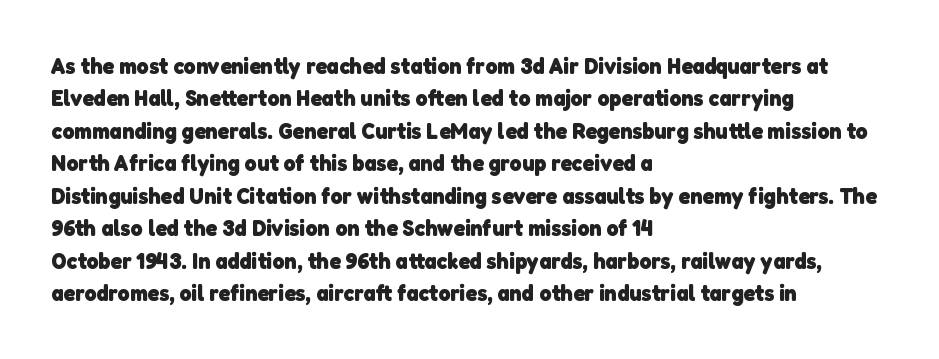
{"bold": "yes", "underline": "no", "align": "left", "line_spacing": "normal", "line_spacing_ratio": 1.41, "letter_spacing": "normal", "letter_spacing_em": 0.0, "glyph_px": 23}
